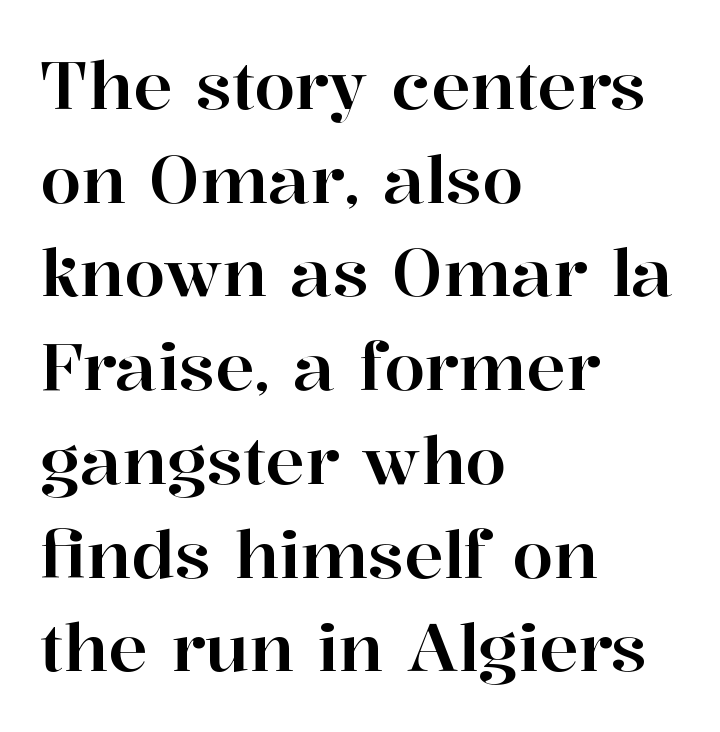
The image shows 66 px serif type, upright; set left-aligned, normal line spacing (1.42x), normal letter spacing, not underlined; high stroke contrast and a medium x-height.
